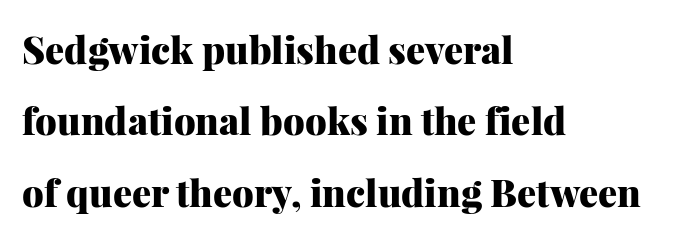
Ordinary non-slanted type is in use. The passage shown is typed in a proportional face where columns would drift. This rendering leaves character spacing at its baseline value. The letters are bold, with thick, heavy strokes. The characters display serif detailing at their extremities. These lines stack with their left ends in a neat column.
